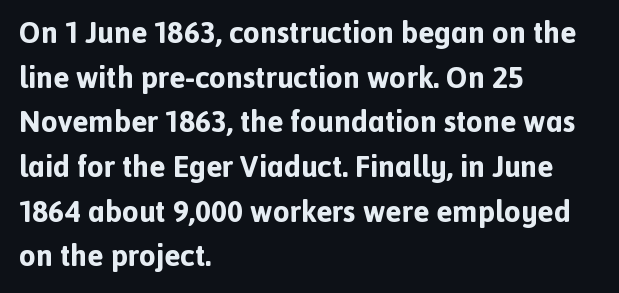
{"serif": "no", "italic": "no", "bold": "yes", "weight": "bold", "width": "normal", "x_height": "medium", "monospaced": "no", "underline": "no", "align": "left", "line_spacing": "normal", "line_spacing_ratio": 1.49, "letter_spacing": "normal", "letter_spacing_em": 0.0, "glyph_px": 30}
